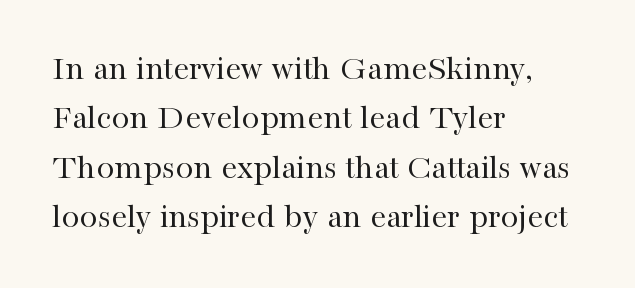
Q: Is the text bold? A: No.
Q: Is the text italic (slanted)? A: No, it is upright.
Q: Is the typeface a serif or a sans-serif typeface? A: Serif.
Q: Is the text underlined? A: No.
Q: How is the paragraph aligned? A: Left-aligned.
Q: Is the spacing between letters normal or unusually wide? A: Normal.
Q: Is the spacing between lines tight, normal or loose? A: Normal.
Q: Width (condensed, normal, or wide)? A: Normal.
Q: Stroke contrast? A: High.
Q: x-height? A: Medium.
Q: Monospaced? A: No.
